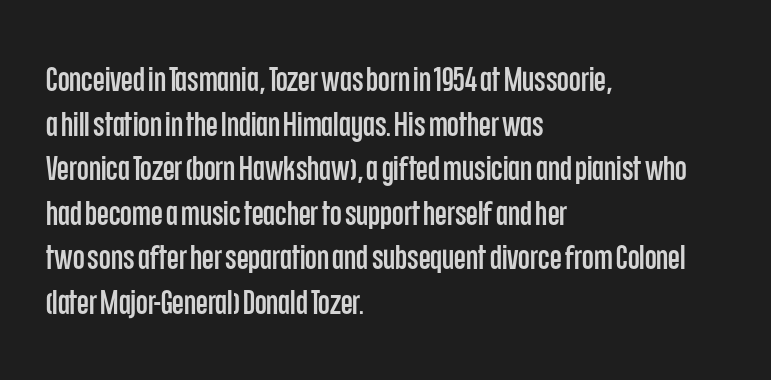
Q: Is the text italic (slanted)? A: No, it is upright.
Q: Is the typeface a serif or a sans-serif typeface? A: Sans-serif.
Q: Is the text underlined? A: No.
Q: How is the paragraph aligned? A: Left-aligned.
Q: Is the spacing between letters normal or unusually wide? A: Normal.
Q: Is the spacing between lines tight, normal or loose? A: Normal.
Q: Width (condensed, normal, or wide)? A: Condensed.
Q: Stroke contrast? A: Low.
Q: x-height? A: Large.
Q: Monospaced? A: No.
